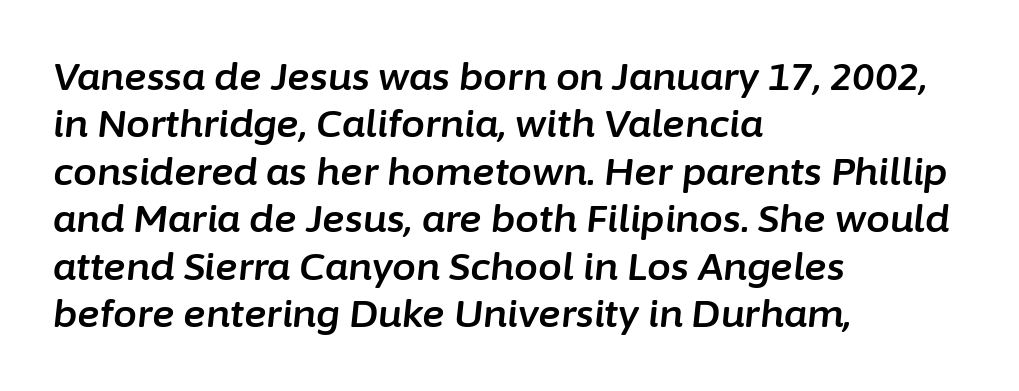
In terms of posture, this sample is oblique. Here the designer chose a conventional face with non-uniform glyph widths. Honestly, the row spacing looks completely unremarkable. The passage shown has conventional tracking throughout. Typeset ragged right — the left edge is the straight one. The strip under each line holds only bare page.
